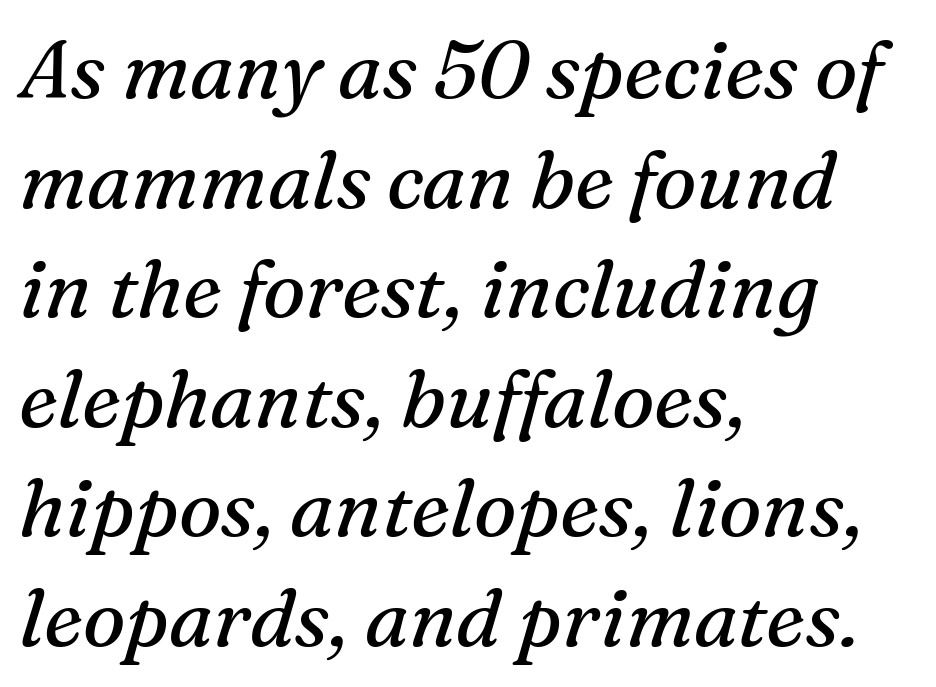
Q: Is the text bold? A: No.
Q: Is the text italic (slanted)? A: Yes, it leans right by about 16 degrees.
Q: Is the typeface a serif or a sans-serif typeface? A: Serif.
Q: Is the text underlined? A: No.
Q: How is the paragraph aligned? A: Left-aligned.
Q: Is the spacing between letters normal or unusually wide? A: Normal.
Q: Is the spacing between lines tight, normal or loose? A: Normal.
Q: Width (condensed, normal, or wide)? A: Normal.
Q: Stroke contrast? A: Medium.
Q: x-height? A: Medium.
Q: Monospaced? A: No.
